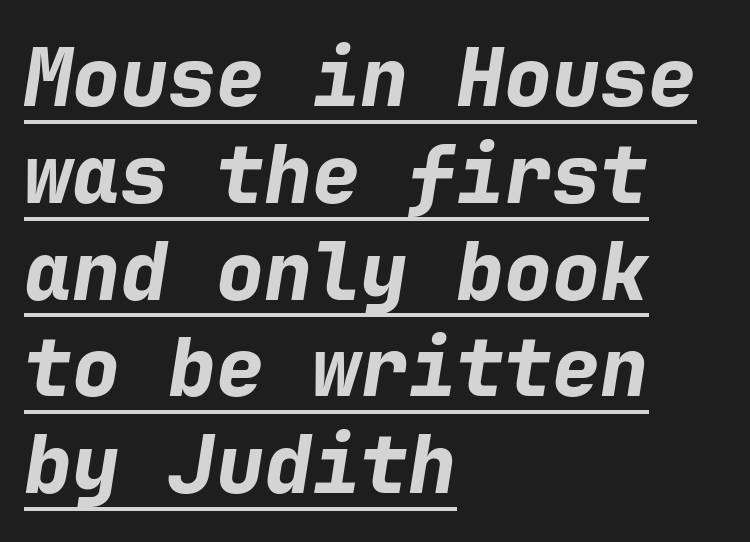
The image shows 80 px bold type, italic (leaning right), monospaced; set left-aligned, line spacing 1.21x, normal letter spacing, underlined; low stroke contrast and a medium x-height.
